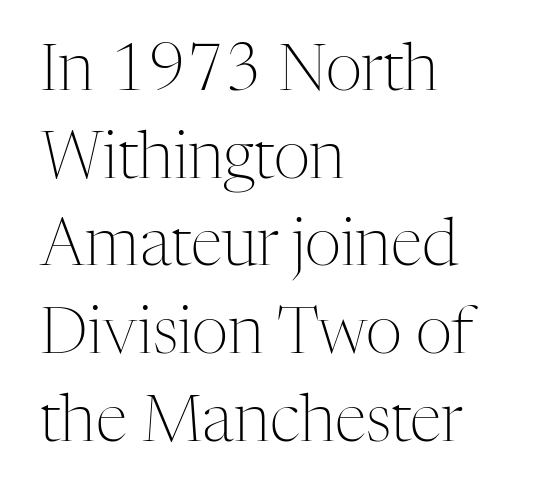
Q: Is the text bold? A: No.
Q: Is the text italic (slanted)? A: No, it is upright.
Q: Is the typeface a serif or a sans-serif typeface? A: Serif.
Q: Is the text underlined? A: No.
Q: How is the paragraph aligned? A: Left-aligned.
Q: Is the spacing between letters normal or unusually wide? A: Normal.
Q: Is the spacing between lines tight, normal or loose? A: Normal.
Q: Width (condensed, normal, or wide)? A: Normal.
Q: Stroke contrast? A: Medium.
Q: x-height? A: Medium.
Q: Monospaced? A: No.
